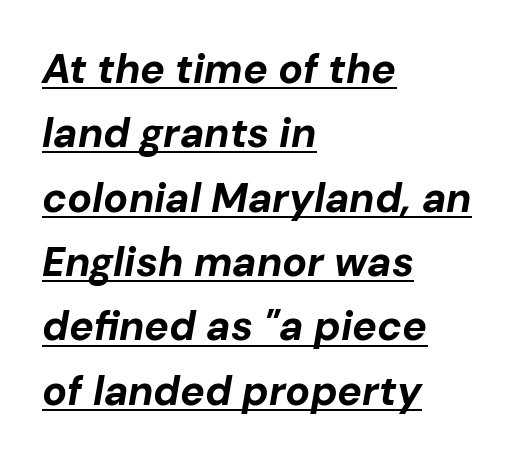
The image shows 41 px bold type, italic (leaning right); set left-aligned, normal line spacing (1.57x), normal letter spacing, underlined; low stroke contrast and a medium x-height.
